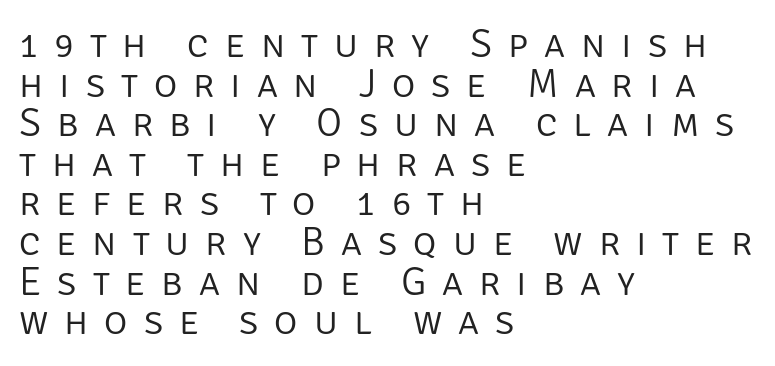
Q: Is the text bold? A: No.
Q: Is the text italic (slanted)? A: No, it is upright.
Q: Is the typeface a serif or a sans-serif typeface? A: Sans-serif.
Q: Is the text underlined? A: No.
Q: How is the paragraph aligned? A: Left-aligned.
Q: Is the spacing between letters normal or unusually wide? A: Unusually wide.
Q: Is the spacing between lines tight, normal or loose? A: Tight.
Q: Width (condensed, normal, or wide)? A: Normal.
Q: Stroke contrast? A: Low.
Q: x-height? A: Large.
Q: Monospaced? A: No.
